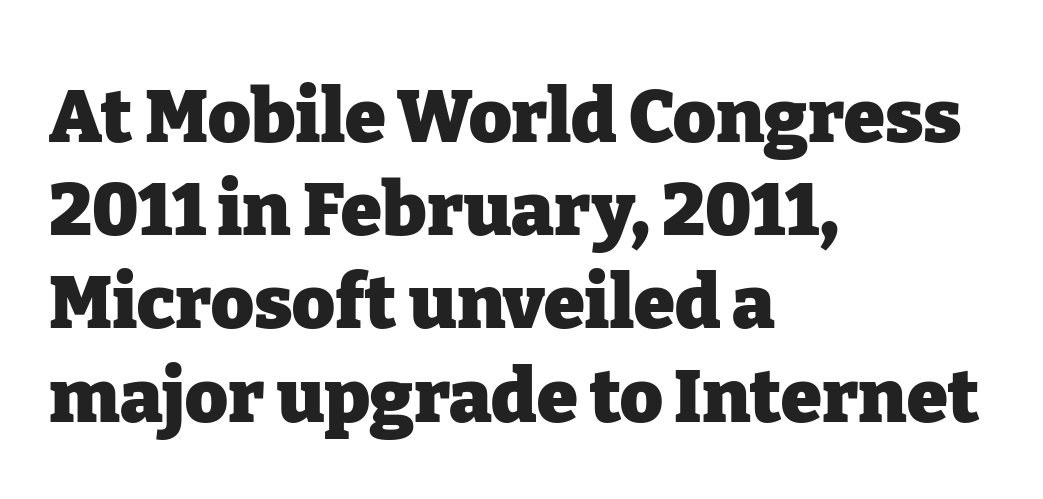
The image shows 74 px heavy serif type, upright; set left-aligned, normal line spacing (1.26x), normal letter spacing, not underlined; low stroke contrast and a medium x-height.
